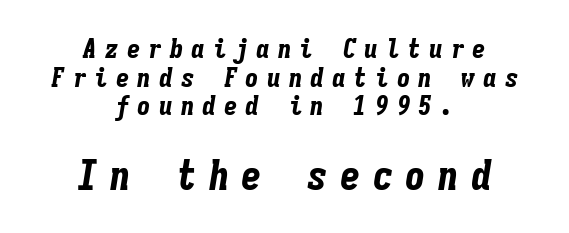
{"italic": "yes", "lean": "right", "slant_degrees": 9, "bold": "yes", "weight": "bold", "width": "condensed", "stroke_contrast": "low", "x_height": "medium", "monospaced": "yes", "underline": "no", "align": "center", "line_spacing": "tight", "line_spacing_ratio": 1.06, "letter_spacing": "wide", "letter_spacing_em": 0.3, "larger_block": "second", "size_ratio": 1.52, "glyph_px": 41}
